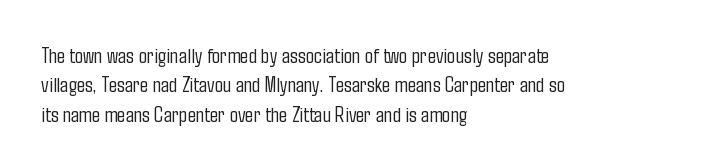
The image shows 22 px text type, upright; set left-aligned, normal line spacing (1.34x), normal letter spacing, not underlined.
